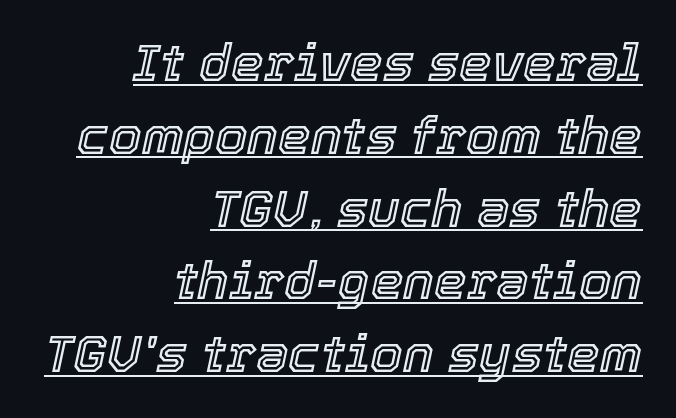
The image shows 52 px text type, italic (leaning right); set right-aligned, normal line spacing (1.4x), normal letter spacing, underlined; a medium x-height.
